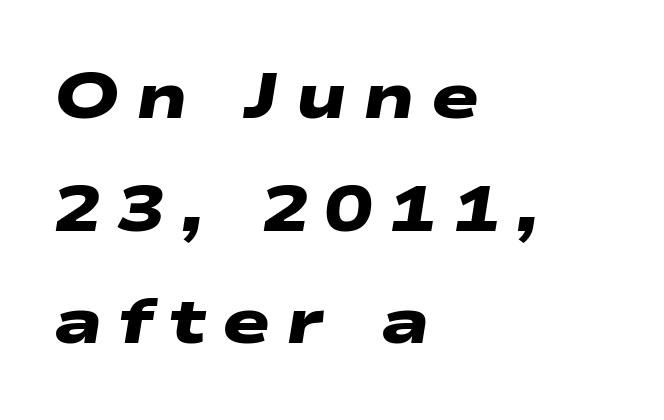
Q: Is the text bold? A: Yes.
Q: Is the typeface a serif or a sans-serif typeface? A: Sans-serif.
Q: Is the text underlined? A: No.
Q: How is the paragraph aligned? A: Left-aligned.
Q: Is the spacing between letters normal or unusually wide? A: Unusually wide.
Q: Width (condensed, normal, or wide)? A: Wide.
Q: Stroke contrast? A: Low.
Q: x-height? A: Medium.
Q: Monospaced? A: No.
